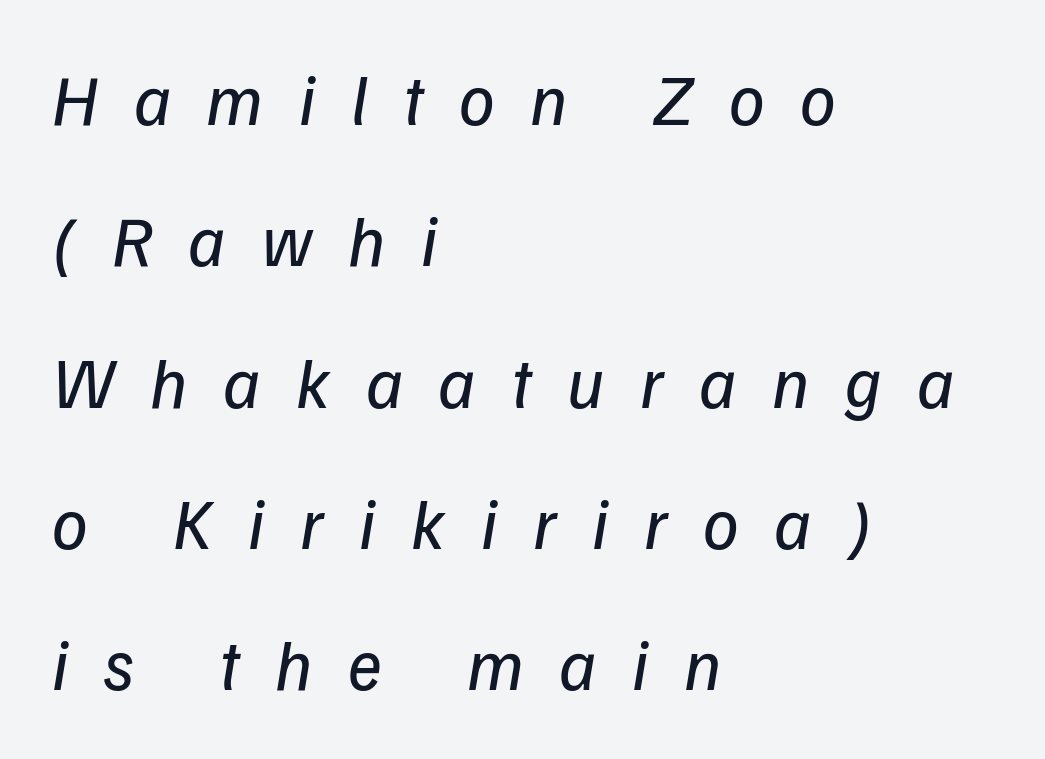
Q: Is the text bold? A: No.
Q: Is the typeface a serif or a sans-serif typeface? A: Sans-serif.
Q: Is the text underlined? A: No.
Q: How is the paragraph aligned? A: Left-aligned.
Q: Is the spacing between letters normal or unusually wide? A: Unusually wide.
Q: Is the spacing between lines tight, normal or loose? A: Loose.
Q: Width (condensed, normal, or wide)? A: Normal.
Q: Stroke contrast? A: Low.
Q: x-height? A: Medium.
Q: Monospaced? A: No.
